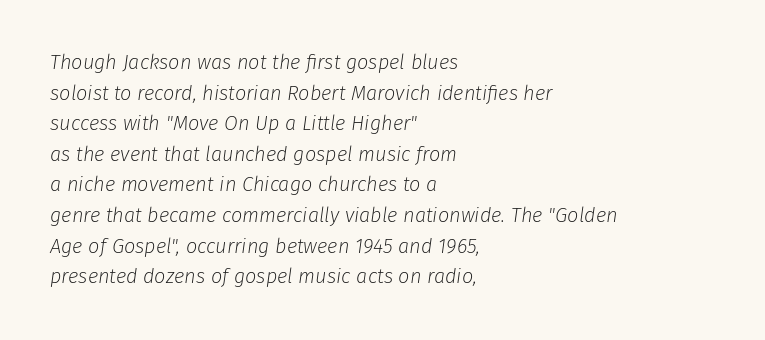
Q: Is the text bold? A: No.
Q: Is the text italic (slanted)? A: Yes, it leans right by about 8 degrees.
Q: Is the text underlined? A: No.
Q: How is the paragraph aligned? A: Left-aligned.
Q: Is the spacing between letters normal or unusually wide? A: Normal.
Q: Is the spacing between lines tight, normal or loose? A: Normal.
